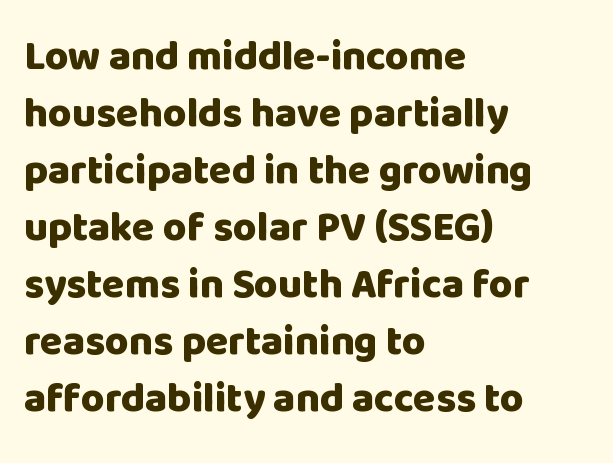
Spacing verdict: proportional, widths tailored to each character. The text block is weighted toward the left margin, trailing off unevenly rightward. Compared with typical body copy, the letter spacing here is the same. Descenders hang freely into open space. This is the regular roman posture of the typeface. Regular leading.
